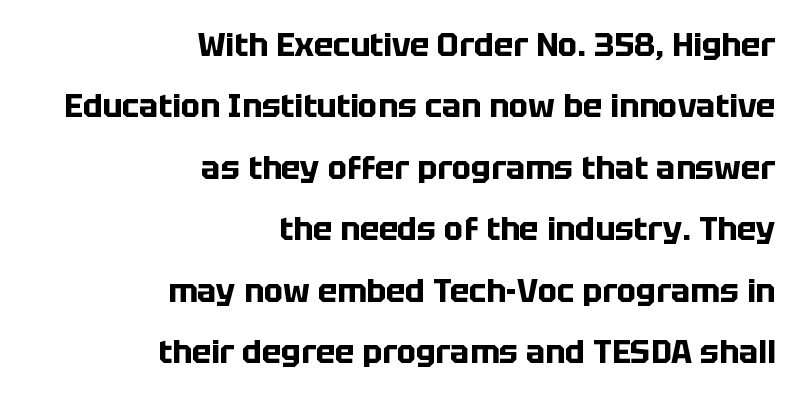
{"serif": "no", "italic": "no", "bold": "yes", "weight": "bold", "width": "normal", "stroke_contrast": "low", "x_height": "large", "monospaced": "no", "underline": "no", "align": "right", "line_spacing": "loose", "line_spacing_ratio": 1.92, "letter_spacing": "normal", "letter_spacing_em": 0.0, "glyph_px": 32}
